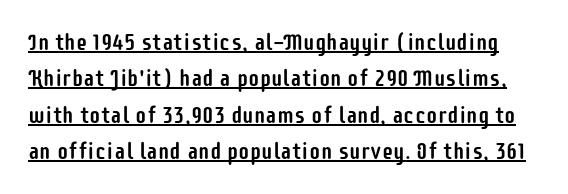
The image shows 23 px text type, upright; set normal line spacing (1.58x), normal letter spacing, underlined.
